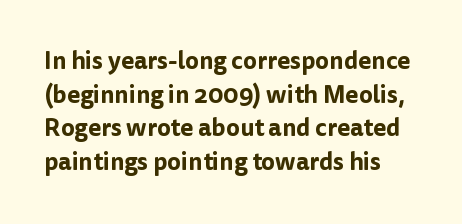
{"italic": "no", "underline": "no", "line_spacing": "normal", "line_spacing_ratio": 1.4, "letter_spacing": "normal", "letter_spacing_em": 0.0, "glyph_px": 24}
